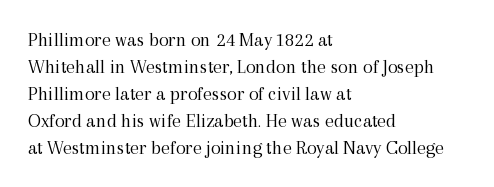
Q: Is the text bold? A: No.
Q: Is the text italic (slanted)? A: No, it is upright.
Q: Is the text underlined? A: No.
Q: How is the paragraph aligned? A: Left-aligned.
Q: Is the spacing between letters normal or unusually wide? A: Normal.
Q: Is the spacing between lines tight, normal or loose? A: Normal.
